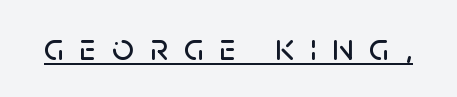
The image shows 38 px sans-serif type, upright; set unusually wide letter spacing (+0.42 em), underlined; low stroke contrast and a large x-height.
